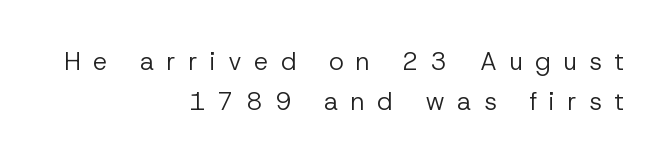
The image shows 25 px text type, upright; set right-aligned, normal line spacing (1.62x), unusually wide letter spacing (+0.5 em), not underlined.
